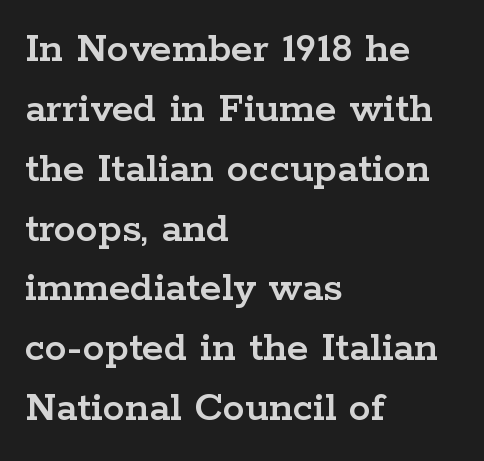
The image shows 44 px wide serif type, upright; set left-aligned, normal line spacing (1.36x), normal letter spacing, not underlined; low stroke contrast and a medium x-height.
